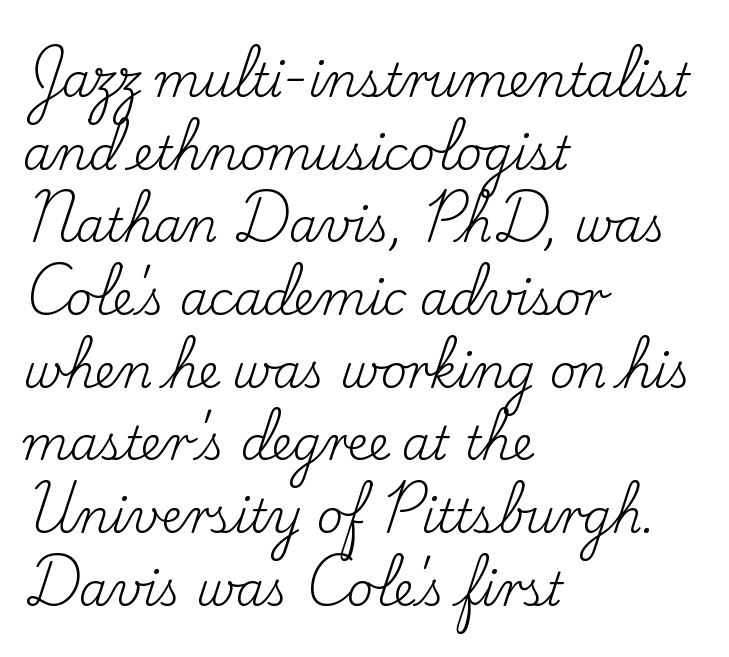
The image shows 46 px regular-weight serif type; set left-aligned, normal line spacing (1.58x), normal letter spacing, not underlined; low stroke contrast and a small x-height.
